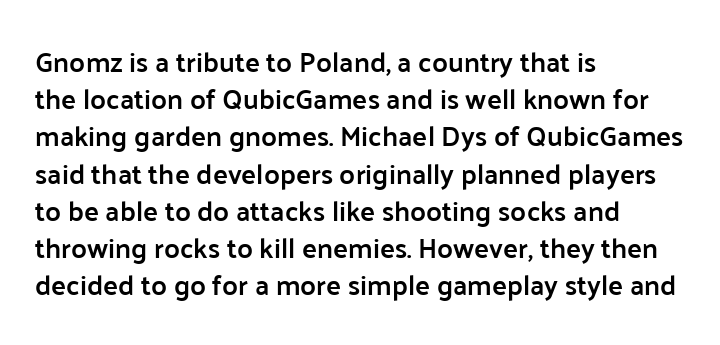
The image shows 28 px semibold sans-serif type, upright; set left-aligned, normal line spacing (1.33x), normal letter spacing, not underlined; low stroke contrast and a medium x-height.
